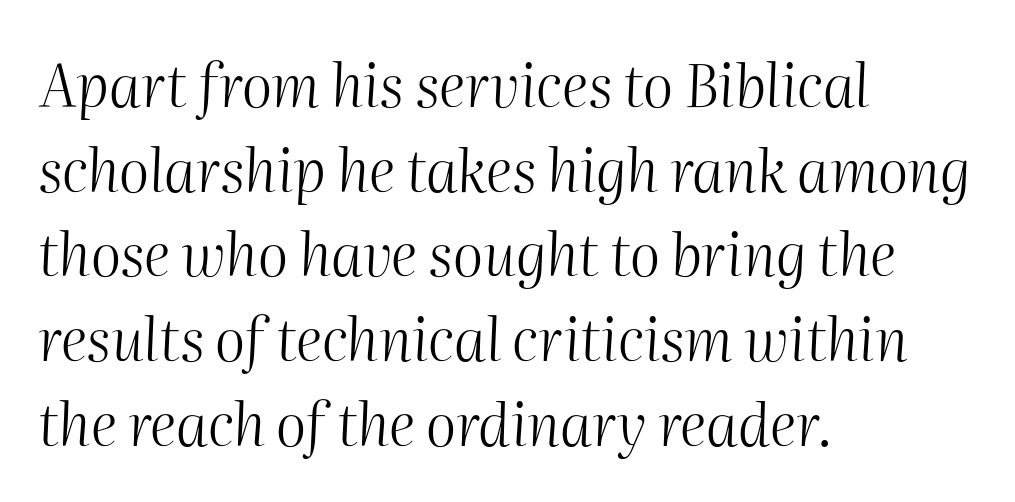
You could not count columns in this text — the font is proportionally spaced. The font is comparable to plain body text, perhaps lighter. Check the space under the baseline: it is left empty. The font's italic variant was chosen for this text. Whoever set this chose a conventional vertical rhythm. Tracking here is standard; glyphs follow each other at the usual distance.
